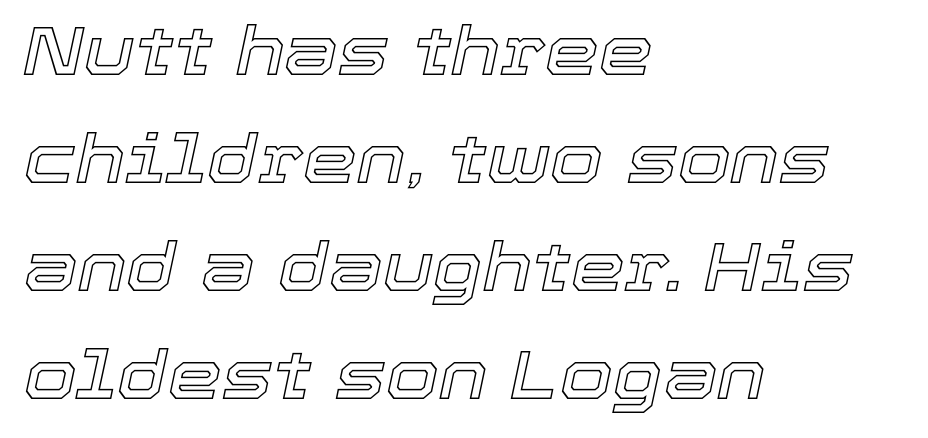
Every row of glyphs begins at an identical x-position on the left. Style check: oblique. This sample keeps an unexceptional amount of space between lines. The rendering uses natural spacing where letterforms have individual widths. Descender tails drop into unmarked territory.
